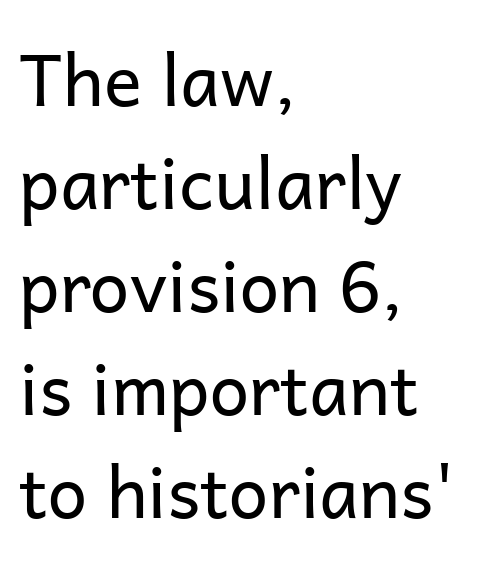
{"serif": "no", "italic": "no", "bold": "no", "weight": "regular", "width": "normal", "stroke_contrast": "low", "x_height": "medium", "monospaced": "no", "underline": "no", "align": "left", "line_spacing": "normal", "line_spacing_ratio": 1.45, "letter_spacing": "normal", "letter_spacing_em": 0.0, "glyph_px": 71}
